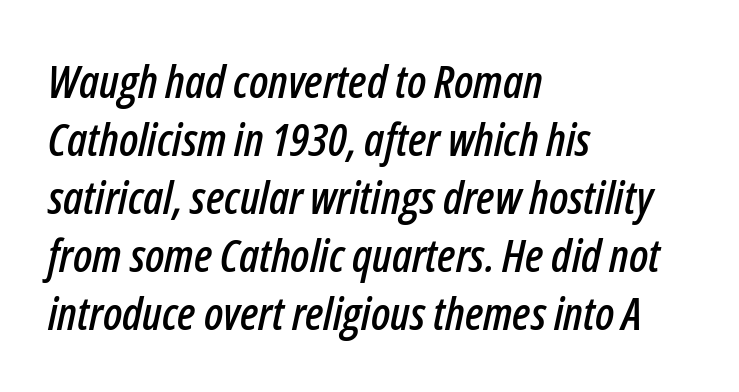
Typeset ragged right — the left edge is the straight one. Varying glyph widths throughout — classic text-font behaviour. Type without underlining. The type is set solid horizontally, with unmodified tracking.
